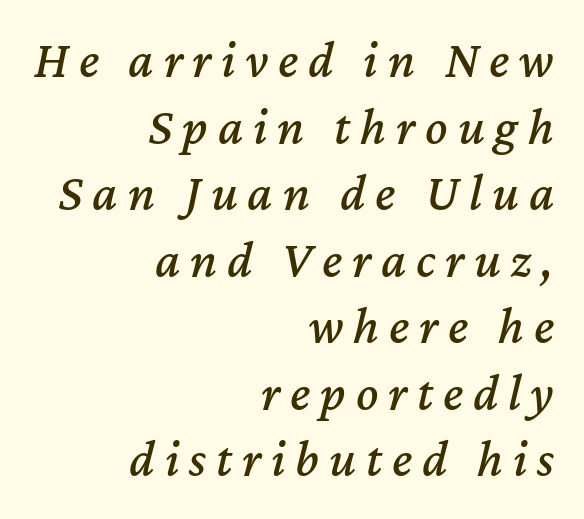
The words here are not underlined. The rendering applies a slant to the glyphs. These lines sit exactly where default settings would place them. The passage is arranged like a letterhead date or caption credit — flush right.
